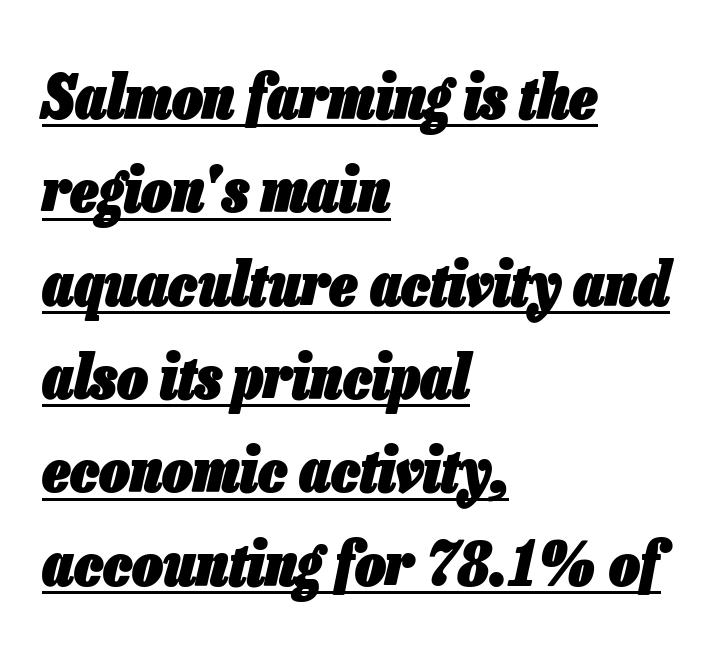
The image shows 61 px heavy, condensed type, italic (leaning right); set left-aligned, normal line spacing (1.53x), normal letter spacing, underlined; low stroke contrast and a medium x-height.
